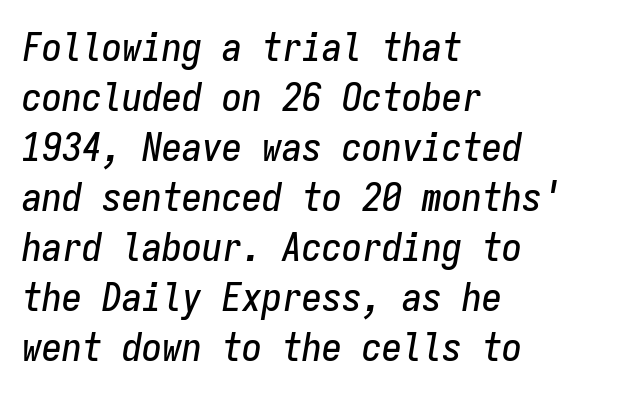
{"italic": "yes", "lean": "right", "slant_degrees": 9, "width": "condensed", "stroke_contrast": "low", "x_height": "medium", "monospaced": "yes", "underline": "no", "align": "left", "line_spacing": "normal", "line_spacing_ratio": 1.25, "letter_spacing": "normal", "letter_spacing_em": 0.0, "glyph_px": 40}
